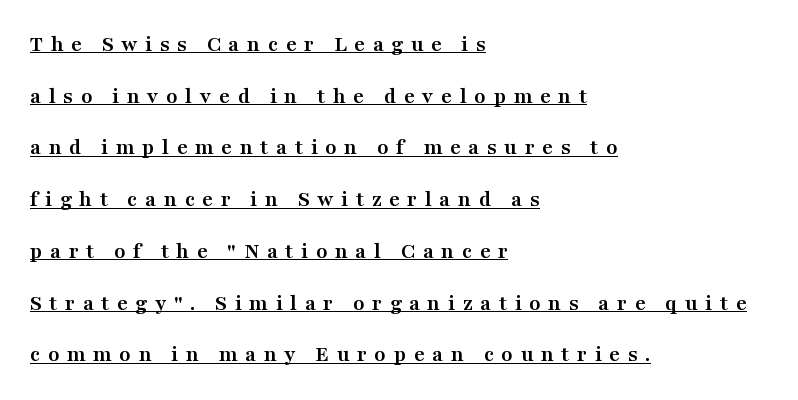
The image shows 23 px bold type, upright; set left-aligned, loose line spacing (2.25x), unusually wide letter spacing (+0.33 em), underlined.
